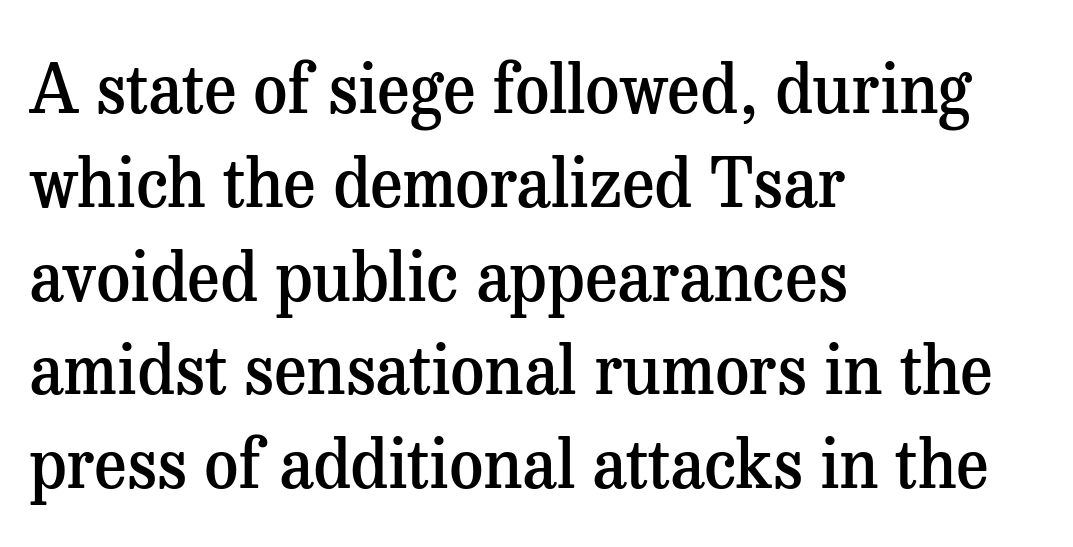
Short note: letters normally spaced. Do the characters align in a grid? No, the font is proportional. The lettering stays uniformly vertical, giving the passage a roman look. Stroke terminals: seriffed.
